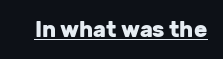
The image shows 22 px bold type, upright; set normal letter spacing, underlined.
